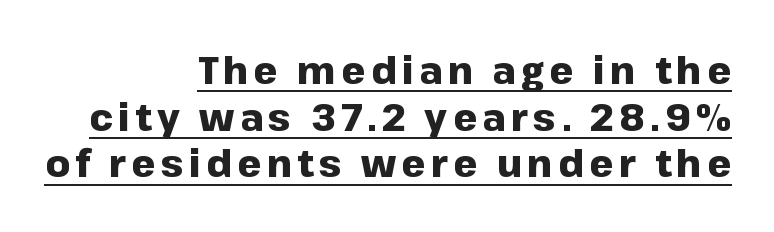
{"serif": "no", "italic": "no", "bold": "yes", "weight": "heavy", "width": "normal", "stroke_contrast": "low", "x_height": "medium", "monospaced": "no", "underline": "yes", "align": "right", "line_spacing_ratio": 1.23, "glyph_px": 38}
